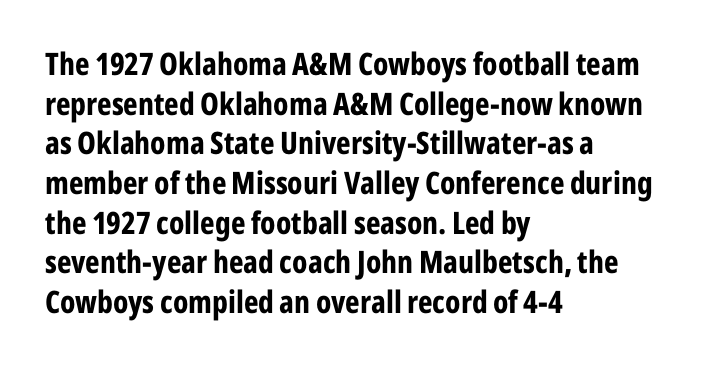
{"serif": "no", "italic": "no", "bold": "yes", "weight": "bold", "width": "condensed", "stroke_contrast": "low", "x_height": "medium", "monospaced": "no", "underline": "no", "align": "left", "line_spacing": "normal", "line_spacing_ratio": 1.28, "letter_spacing": "normal", "letter_spacing_em": 0.0, "glyph_px": 31}
